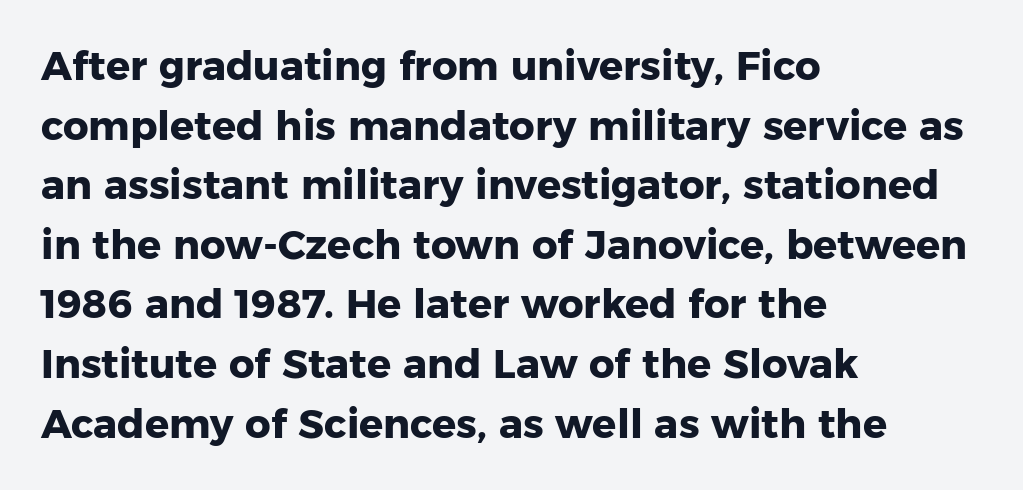
Q: Is the text bold? A: Yes.
Q: Is the text italic (slanted)? A: No, it is upright.
Q: Is the typeface a serif or a sans-serif typeface? A: Sans-serif.
Q: Is the text underlined? A: No.
Q: How is the paragraph aligned? A: Left-aligned.
Q: Is the spacing between letters normal or unusually wide? A: Normal.
Q: Is the spacing between lines tight, normal or loose? A: Normal.
Q: Width (condensed, normal, or wide)? A: Normal.
Q: Stroke contrast? A: Low.
Q: x-height? A: Medium.
Q: Monospaced? A: No.
